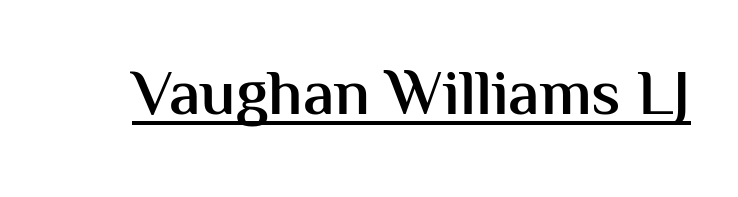
Q: Is the text bold? A: Semi-bold.
Q: Is the text italic (slanted)? A: No, it is upright.
Q: Is the typeface a serif or a sans-serif typeface? A: Sans-serif.
Q: Is the text underlined? A: Yes.
Q: Is the spacing between letters normal or unusually wide? A: Normal.
Q: Width (condensed, normal, or wide)? A: Normal.
Q: Stroke contrast? A: Medium.
Q: x-height? A: Medium.
Q: Monospaced? A: No.
